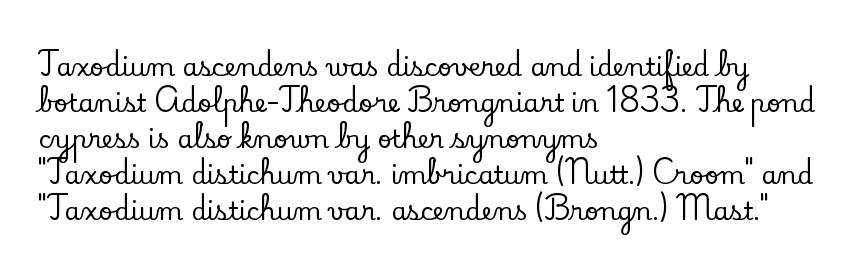
The image shows 25 px text type, upright; set left-aligned, normal line spacing (1.44x), normal letter spacing, not underlined.
